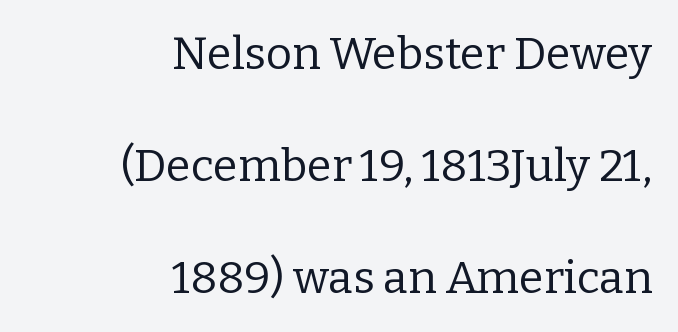
The lettering holds an erect, upright posture throughout. How would I describe the line gaps? Wide and relaxed. Small tapered or slab feet sit at the stroke ends, so this counts as serif. This rendering features lettering with no underline. Think of a printed novel: that variable character pitch is what you see here. Alignment: flush right.
